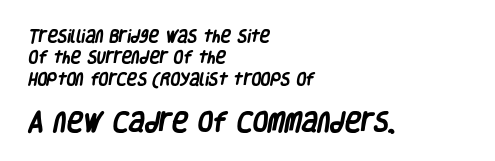
Which of the two is more prominent by size? The second, at the bottom. The space beneath each line is pristine and unruled. Compared with an ordinary text face, these strokes are far heavier — a full bold. Caption: standard tracking, unaltered.
